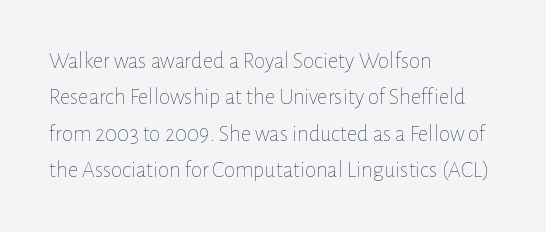
{"italic": "no", "bold": "no", "underline": "no", "align": "left", "line_spacing": "normal", "line_spacing_ratio": 1.58, "letter_spacing": "normal", "letter_spacing_em": 0.0, "glyph_px": 23}
